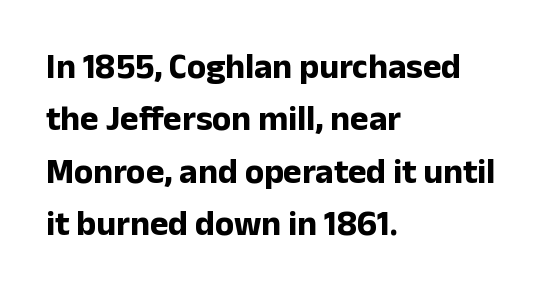
{"serif": "no", "italic": "no", "bold": "yes", "weight": "bold", "width": "normal", "stroke_contrast": "low", "x_height": "medium", "monospaced": "no", "underline": "no", "align": "left", "line_spacing": "normal", "line_spacing_ratio": 1.5, "letter_spacing": "normal", "letter_spacing_em": 0.0, "glyph_px": 35}
